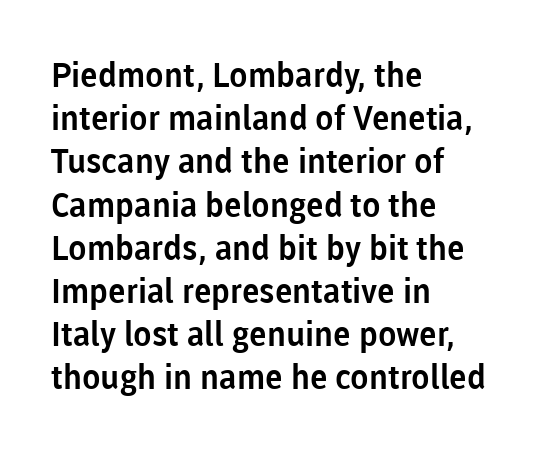
{"serif": "no", "italic": "no", "width": "normal", "stroke_contrast": "low", "x_height": "medium", "monospaced": "no", "underline": "no", "align": "left", "line_spacing": "normal", "line_spacing_ratio": 1.27, "letter_spacing": "normal", "letter_spacing_em": 0.0, "glyph_px": 34}
